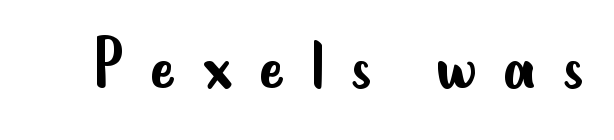
{"serif": "no", "italic": "no", "bold": "no", "weight": "regular", "width": "condensed", "stroke_contrast": "low", "x_height": "small", "monospaced": "no", "underline": "no", "letter_spacing": "wide", "letter_spacing_em": 0.32, "glyph_px": 79}
